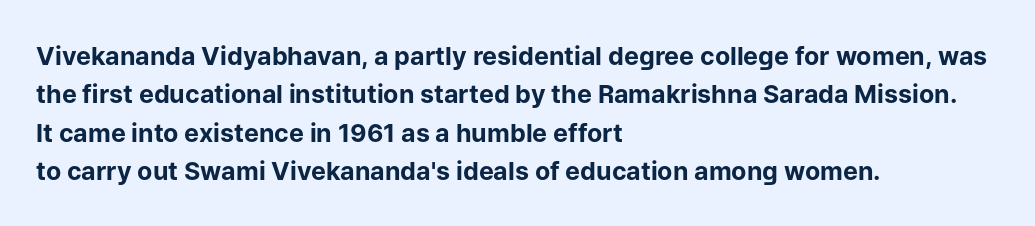
The image shows 25 px bold type, upright; set left-aligned, normal line spacing (1.54x), normal letter spacing, not underlined.
